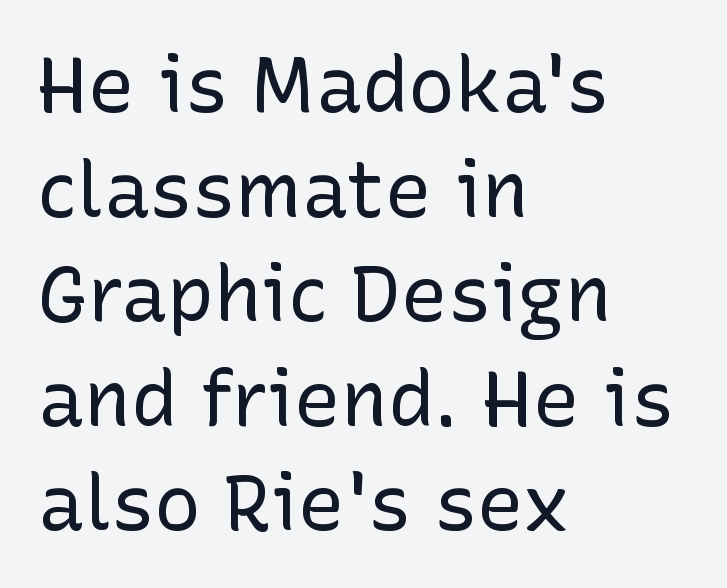
{"serif": "no", "italic": "no", "bold": "no", "weight": "regular", "width": "normal", "stroke_contrast": "low", "x_height": "medium", "monospaced": "no", "underline": "no", "align": "left", "line_spacing": "normal", "line_spacing_ratio": 1.34, "letter_spacing": "normal", "letter_spacing_em": 0.0, "glyph_px": 78}
